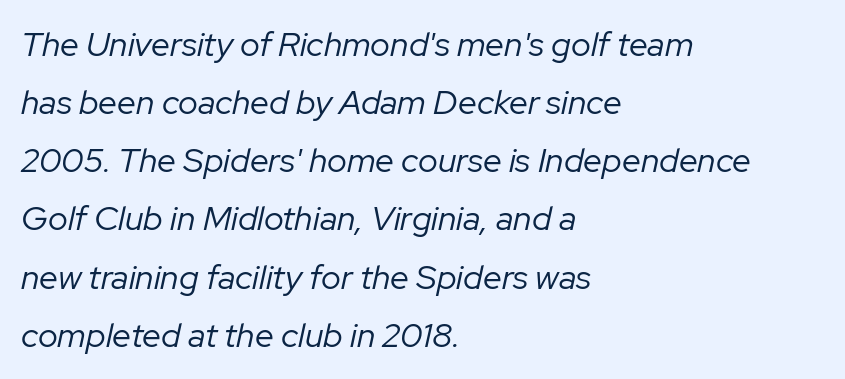
The rendering applies a slant to the glyphs. Each line starts at the same left margin while the right side varies. Looks like regular typesetting: each glyph gets only the width it needs. Words appear dense and cohesive because spacing is normal.
